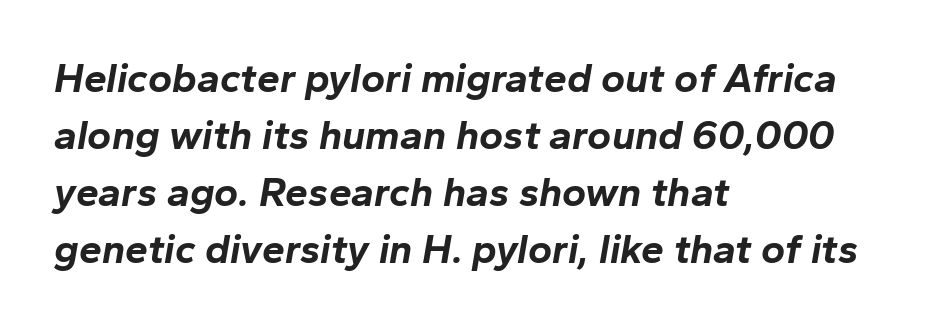
The image shows 41 px bold type, italic (leaning right); set left-aligned, normal line spacing (1.39x), normal letter spacing, not underlined; low stroke contrast and a medium x-height.
